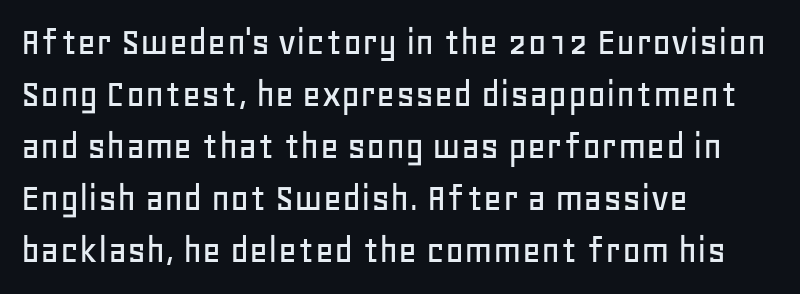
The image shows 41 px sans-serif type, upright; set left-aligned, normal line spacing (1.27x), normal letter spacing, not underlined; low stroke contrast and a large x-height.
